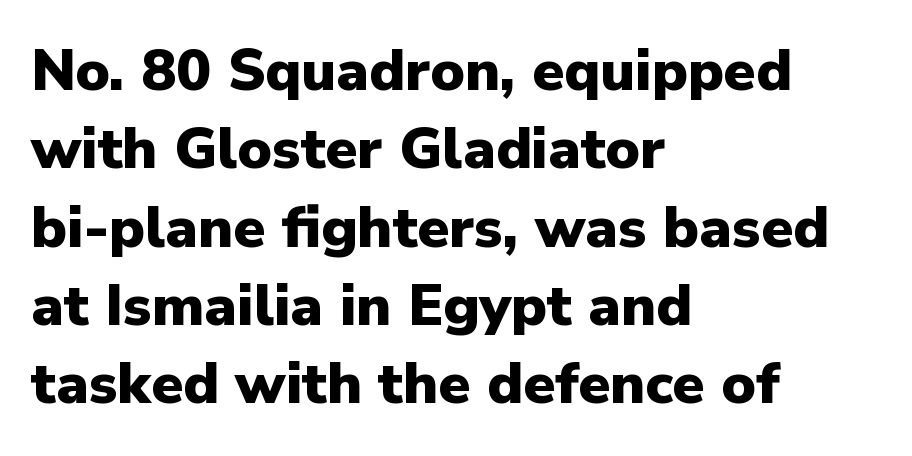
The passage shown is emphatically bold. The lettering holds an erect, upright posture throughout. Each row of text sits above clean, open space. The face used here is proportionally spaced, like ordinary book or web type. The leading is moderate, giving the passage an even texture. Short note: letters normally spaced.
